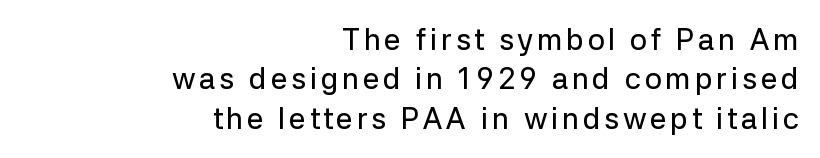
The image shows 30 px sans-serif type, upright; set right-aligned, normal line spacing (1.31x), not underlined; low stroke contrast and a medium x-height.
